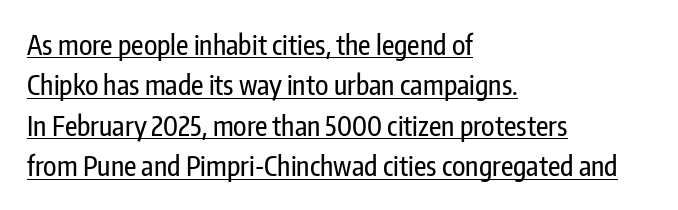
{"italic": "no", "underline": "yes", "align": "left", "line_spacing": "normal", "line_spacing_ratio": 1.5, "letter_spacing": "normal", "letter_spacing_em": 0.0, "glyph_px": 27}
